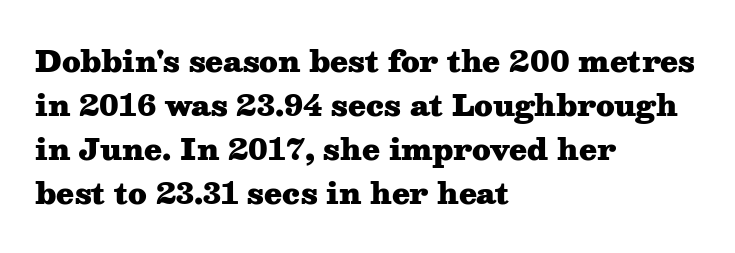
{"serif": "yes", "italic": "no", "bold": "yes", "weight": "heavy", "width": "wide", "stroke_contrast": "medium", "x_height": "medium", "monospaced": "no", "underline": "no", "align": "left", "line_spacing": "normal", "line_spacing_ratio": 1.52, "letter_spacing": "normal", "letter_spacing_em": 0.0, "glyph_px": 29}
